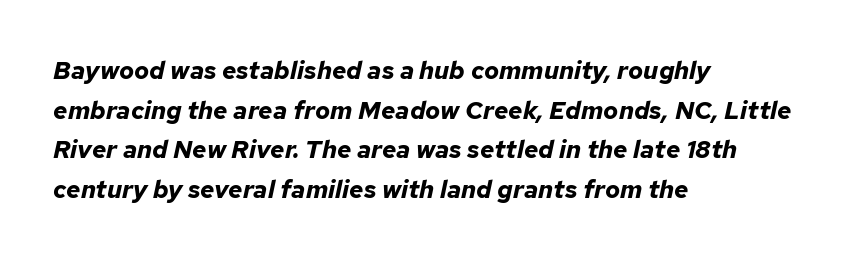
Q: Is the text bold? A: Yes.
Q: Is the text italic (slanted)? A: Yes, it leans right by about 12 degrees.
Q: Is the text underlined? A: No.
Q: How is the paragraph aligned? A: Left-aligned.
Q: Is the spacing between letters normal or unusually wide? A: Normal.
Q: Is the spacing between lines tight, normal or loose? A: Normal.
